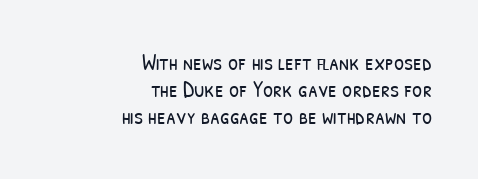
{"bold": "no", "underline": "no", "align": "right", "line_spacing_ratio": 1.18, "letter_spacing": "normal", "letter_spacing_em": 0.0, "glyph_px": 23}
